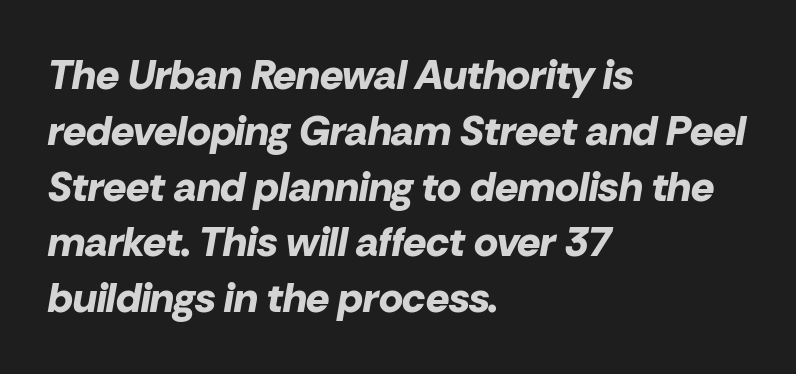
Which margin do the lines hug? The left one — the right edge is uneven. Whoever set this chose a conventional vertical rhythm. These lines are rendered in a variable-pitch font. The horizontal fit of the characters is conventional and even. Notice how the stems are inclined rather than vertical — that's the hallmark of italics. Typesetter's note: full bold, strokes at maximum text heaviness.
